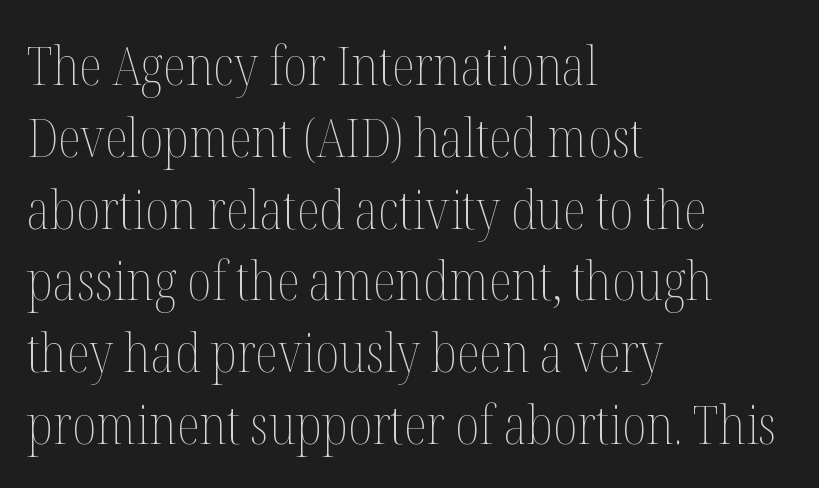
You could not count columns in this text — the font is proportionally spaced. This is the regular roman posture of the typeface. Horizontal bands of white between lines are of average thickness. Each stroke keeps to a modest, everyday thickness or less. Clear beneath every line of the passage.
